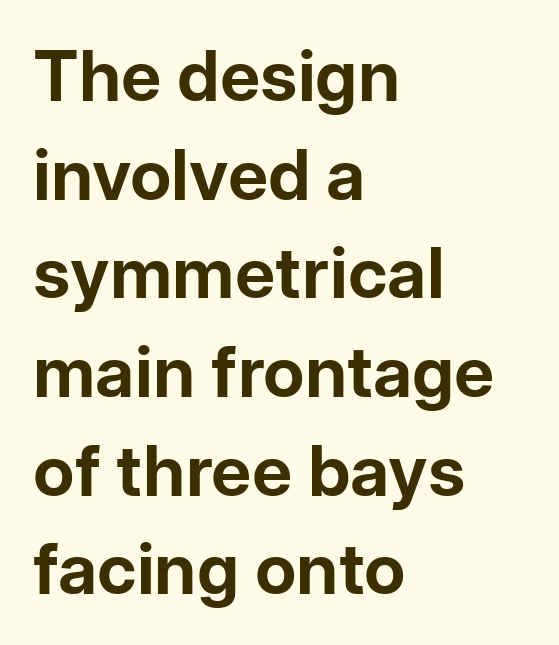
The image shows 70 px bold sans-serif type, upright; set left-aligned, normal line spacing (1.41x), normal letter spacing, not underlined; low stroke contrast and a medium x-height.
